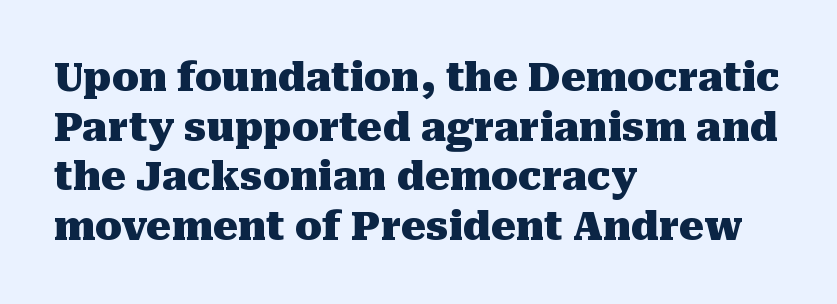
Which margin do the lines hug? The left one — the right edge is uneven. Is this a fixed-width face? No — the glyphs have proportional, varying widths. Reading down the column, the eye jumps a familiar distance to each next line. There is no visible air inserted between adjacent glyphs. Notice how thick the strokes are: this is what a full bold looks like. The rendering shows small feet on the letterforms — a serif design.
